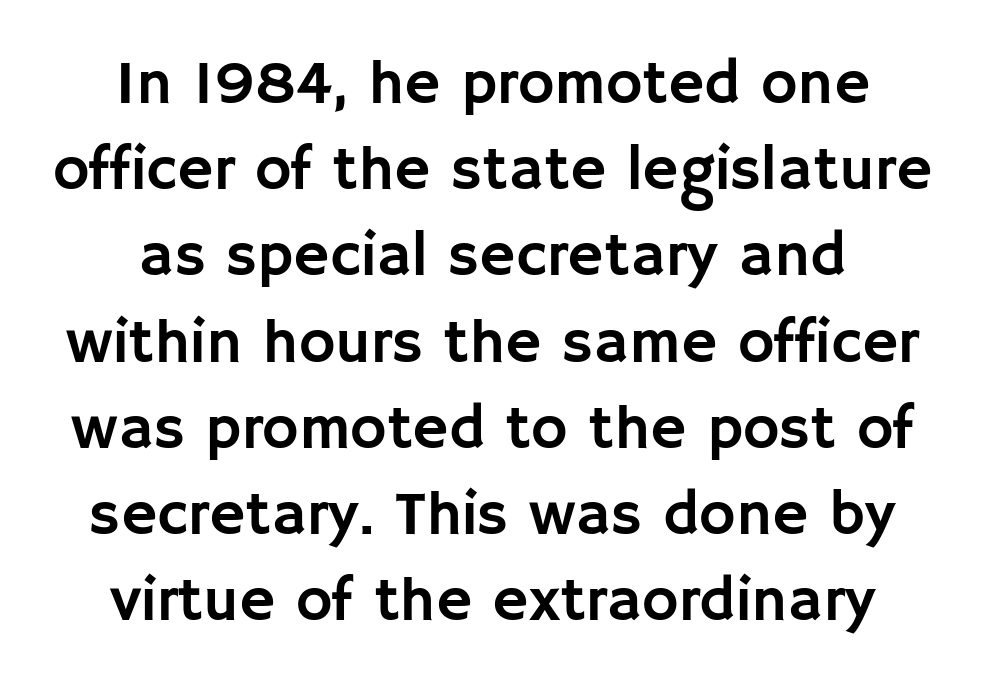
The image shows 62 px sans-serif type, upright; set centered, normal line spacing (1.39x), normal letter spacing, not underlined; low stroke contrast and a large x-height.
